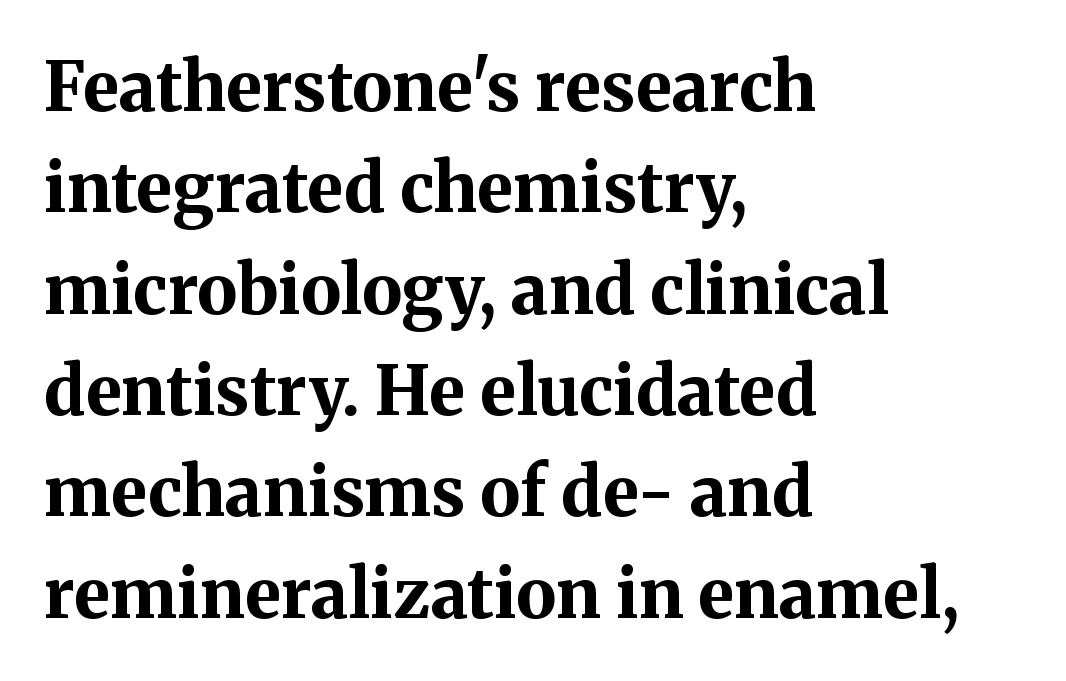
Q: Is the text bold? A: Yes.
Q: Is the text italic (slanted)? A: No, it is upright.
Q: Is the typeface a serif or a sans-serif typeface? A: Serif.
Q: Is the text underlined? A: No.
Q: How is the paragraph aligned? A: Left-aligned.
Q: Is the spacing between letters normal or unusually wide? A: Normal.
Q: Is the spacing between lines tight, normal or loose? A: Normal.
Q: Width (condensed, normal, or wide)? A: Normal.
Q: Stroke contrast? A: Medium.
Q: x-height? A: Medium.
Q: Monospaced? A: No.
